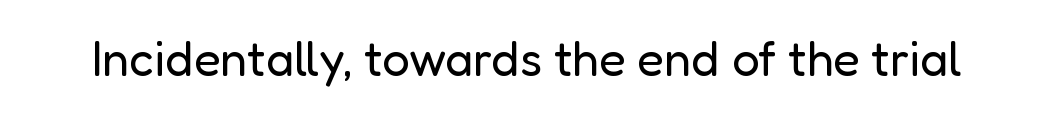
Each letter keeps its own natural width here, so spacing adapts to shape. The letters stand straight up with perfectly vertical stems. Heaviness? Minimal to ordinary, like unemphasized prose. The area under the type is left untouched. A typesetter would label this face a sans.
